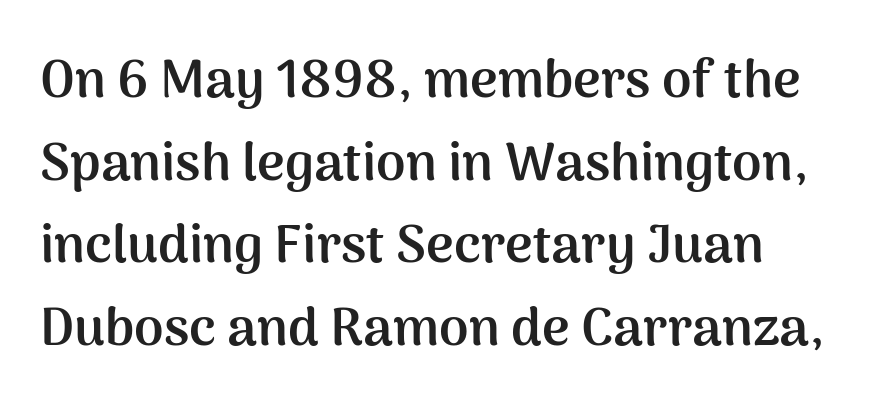
The image shows 53 px semibold sans-serif type, upright; set normal line spacing (1.56x), normal letter spacing, not underlined; medium stroke contrast and a medium x-height.
